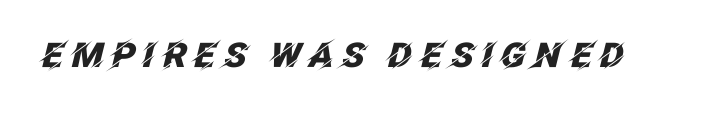
{"italic": "yes", "lean": "right", "slant_degrees": 12, "bold": "yes", "weight": "heavy", "width": "normal", "stroke_contrast": "low", "x_height": "large", "monospaced": "no", "underline": "no", "letter_spacing": "wide", "letter_spacing_em": 0.2, "glyph_px": 34}
